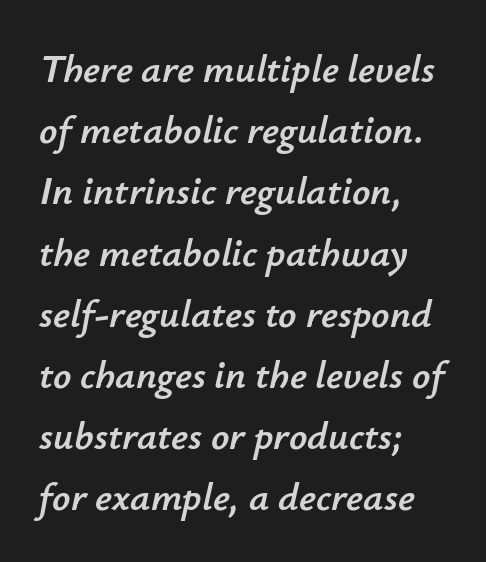
The image shows 40 px text type, italic (leaning right); set left-aligned, normal line spacing (1.53x), normal letter spacing, not underlined; low stroke contrast and a small x-height.
